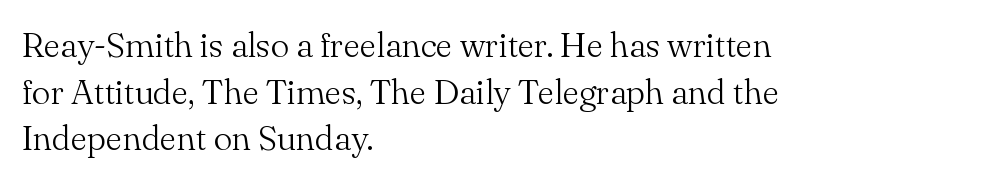
The image shows 35 px light serif type, upright; set left-aligned, normal line spacing (1.33x), normal letter spacing, not underlined; medium stroke contrast and a small x-height.
